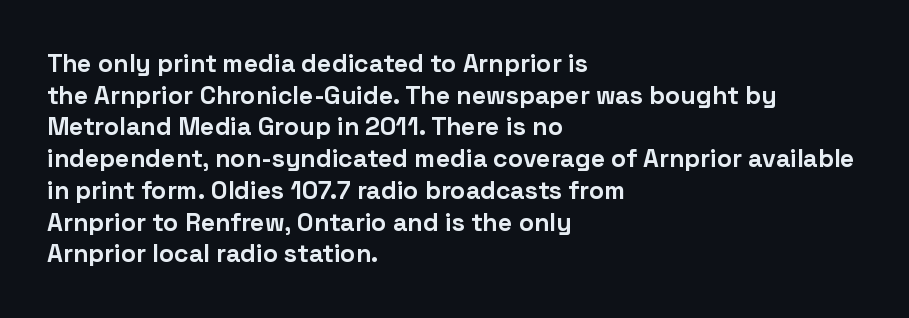
Short and long lines alike share a common starting point at left. The vertical gap from one line to the next is medium. Does the lettering tilt? It doesn't — this is upright. Underline: absent. The tracking reads as untouched default to a designer's eye. Chunky letters — that's bold for sure.
